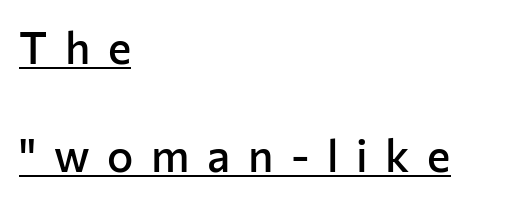
{"serif": "no", "italic": "no", "bold": "semi", "weight": "semibold", "width": "normal", "stroke_contrast": "low", "x_height": "medium", "monospaced": "no", "underline": "yes", "align": "left", "line_spacing": "loose", "line_spacing_ratio": 2.45, "letter_spacing": "wide", "letter_spacing_em": 0.4, "glyph_px": 44}
